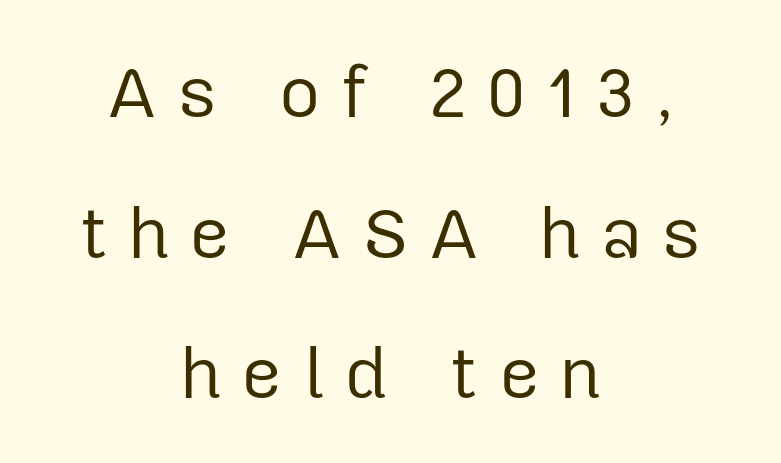
Serifs: no, the terminals of the letterforms are clean. The tracking jumps out immediately: characters are airy and widely separated. What's the leading like? Stretched, with rows far apart. Reading down the block, each line starts at a different indent, mirrored at its end. Do the characters align in a grid? No, the font is proportional.
